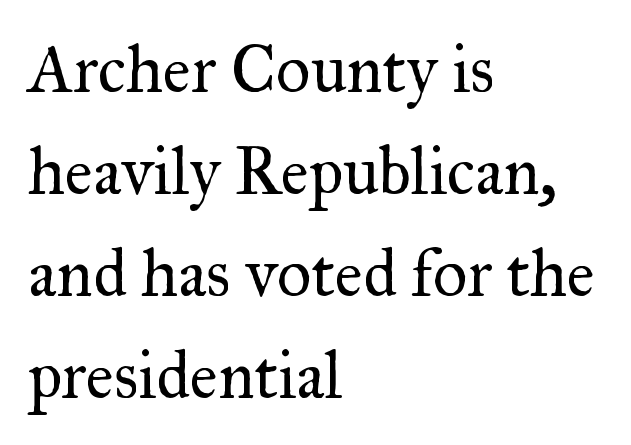
The image shows 67 px regular-weight serif type, upright; set left-aligned, normal line spacing (1.52x), normal letter spacing, not underlined; medium stroke contrast and a small x-height.
